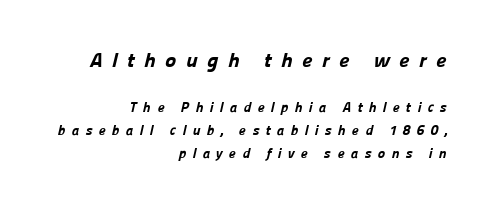
{"bold": "yes", "underline": "no", "align": "right", "line_spacing": "normal", "line_spacing_ratio": 1.64, "letter_spacing": "wide", "letter_spacing_em": 0.45, "larger_block": "first", "size_ratio": 1.5, "glyph_px": 21}
